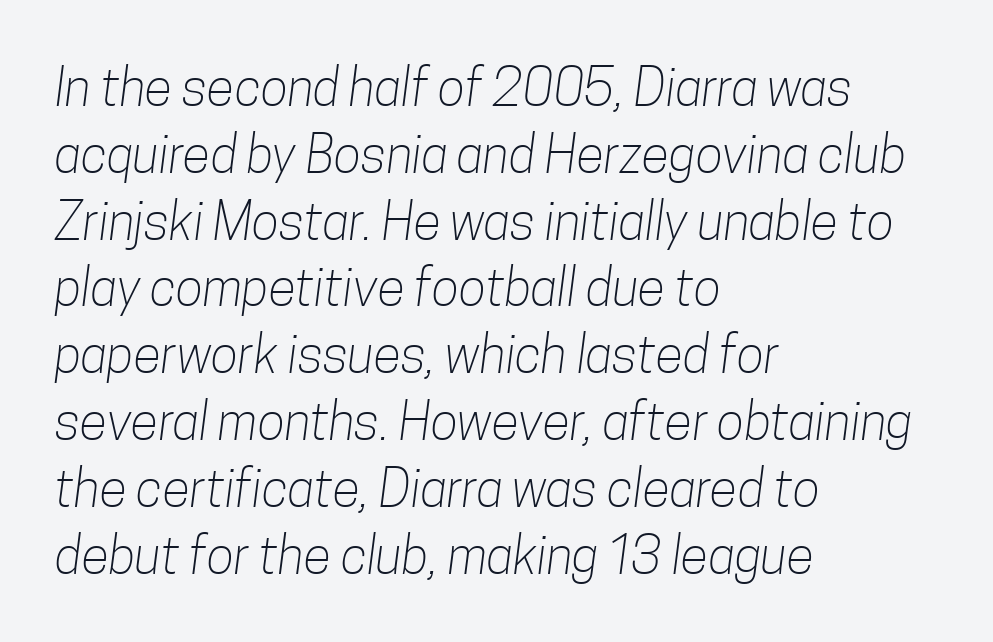
{"serif": "no", "bold": "no", "weight": "light", "width": "condensed", "stroke_contrast": "low", "x_height": "medium", "monospaced": "no", "underline": "no", "align": "left", "line_spacing": "normal", "line_spacing_ratio": 1.31, "letter_spacing": "normal", "letter_spacing_em": 0.0, "glyph_px": 51}
